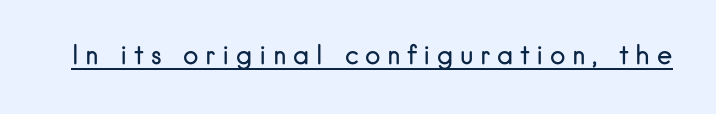
Q: Is the text bold? A: No.
Q: Is the text italic (slanted)? A: No, it is upright.
Q: Is the text underlined? A: Yes.
Q: Is the spacing between letters normal or unusually wide? A: Unusually wide.
